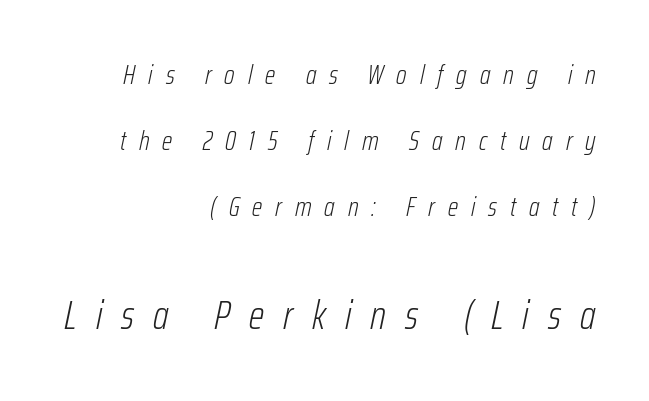
Yep, that's italic — everything's leaning. Leading: increased. Teacher's note: observe the even right margin — that is flush-right alignment. Think standard paragraph weight, or any step lighter than that. Small over large — that's the arrangement of the two blocks here.
